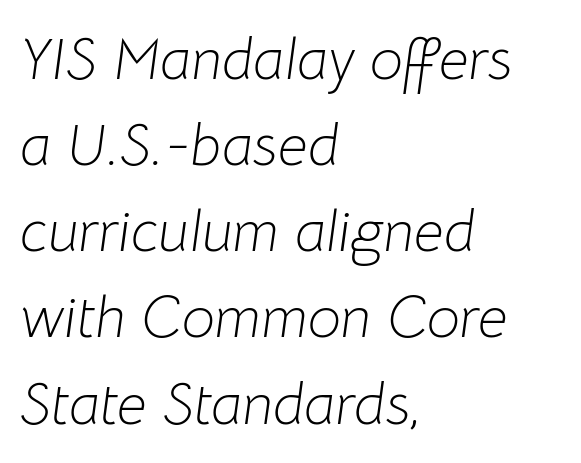
The image shows 59 px light type, italic (leaning right); set left-aligned, normal line spacing (1.46x), normal letter spacing, not underlined; low stroke contrast and a medium x-height.
